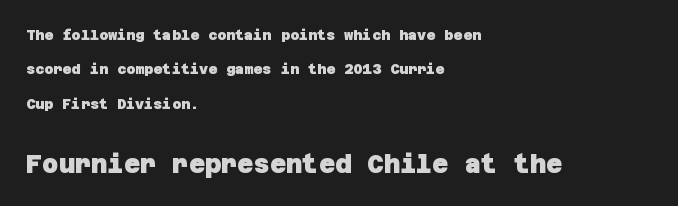
Line starts are locked; line ends wander. Check under the words: just untouched page. Whoever set this made the second block the dominant, larger element. The glyphs have the mass of a bold cut. Baseline-to-baseline distance is far greater than the letter height. Each word holds together tightly as a unit, with standard inter-letter gaps.
